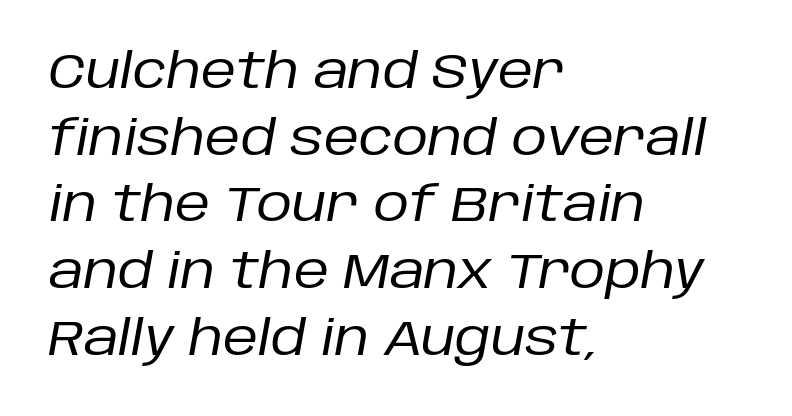
The image shows 49 px regular-weight type, italic (leaning right); set left-aligned, normal line spacing (1.36x), normal letter spacing, not underlined; low stroke contrast and a large x-height.
